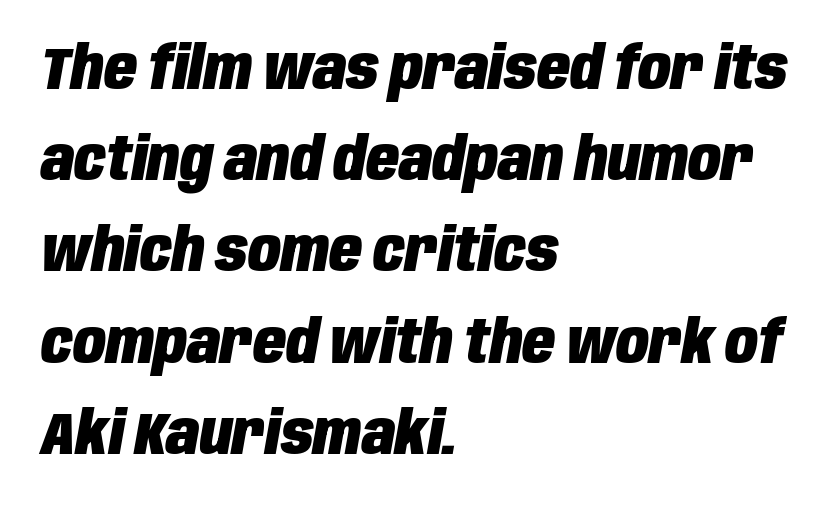
Emphasis-style slanted type is in use. Tracking here is standard; glyphs follow each other at the usual distance. The specimen omits any rule beneath the text block's lines. The lines in this sample share a left origin and differ only in where they stop. A typesetter would call this proportional, since set widths differ per character. Look at the stroke-to-counter ratio: heavy, a bold.
